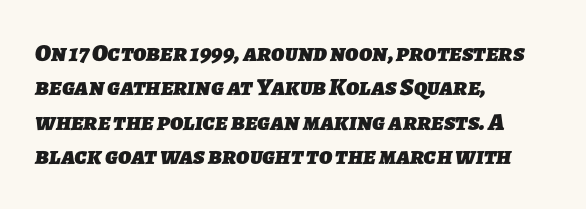
Typeset ragged right — the left edge is the straight one. I'd describe the lettering as bold — thick and assertive. The space between consecutive lines is moderate. A clean baseline with only descenders dipping below it. A typesetter would call this zero additional tracking.
